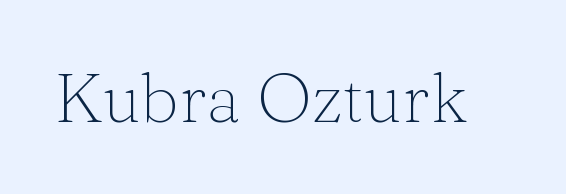
Vertical strokes here are truly vertical. Nobody drew a line under any word here. Here the designer chose a conventional face with non-uniform glyph widths. Does the type have serifs? Yes, each stem ends in a small foot. Here the glyphs are tracked normally, forming tight word shapes. Stems and bowls with no extra thickness — not bold.
